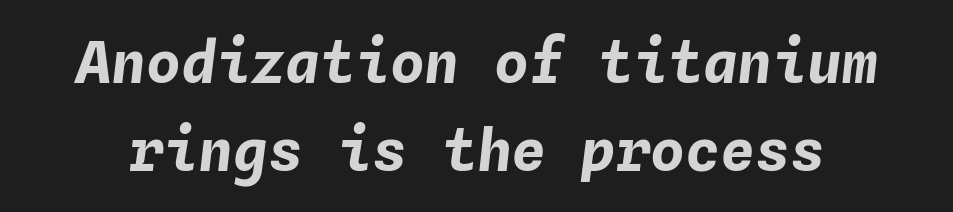
The image shows 58 px bold type, italic (leaning right), monospaced; set normal line spacing (1.51x), normal letter spacing, not underlined; low stroke contrast and a medium x-height.
